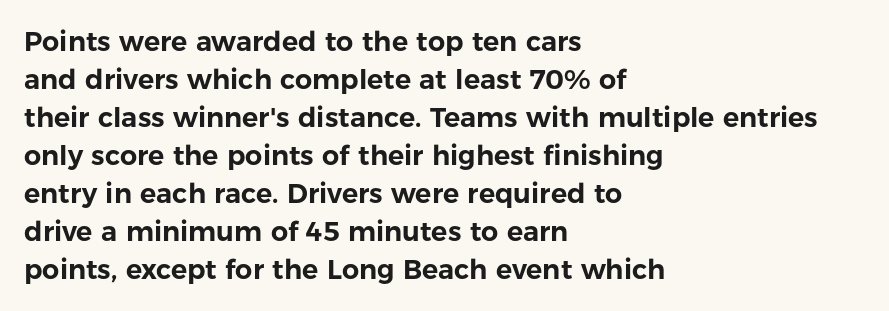
{"italic": "no", "underline": "no", "align": "left", "line_spacing": "normal", "line_spacing_ratio": 1.41, "letter_spacing": "normal", "letter_spacing_em": 0.0, "glyph_px": 27}
